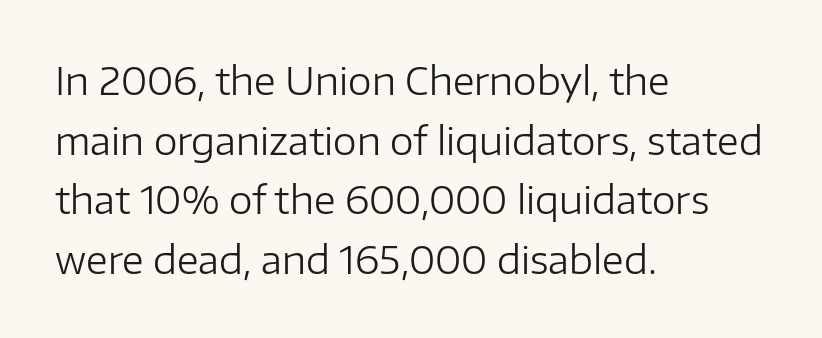
Q: Is the text bold? A: No.
Q: Is the text italic (slanted)? A: No, it is upright.
Q: Is the typeface a serif or a sans-serif typeface? A: Sans-serif.
Q: Is the text underlined? A: No.
Q: How is the paragraph aligned? A: Left-aligned.
Q: Is the spacing between letters normal or unusually wide? A: Normal.
Q: Is the spacing between lines tight, normal or loose? A: Normal.
Q: Width (condensed, normal, or wide)? A: Normal.
Q: Stroke contrast? A: Low.
Q: x-height? A: Medium.
Q: Monospaced? A: No.
